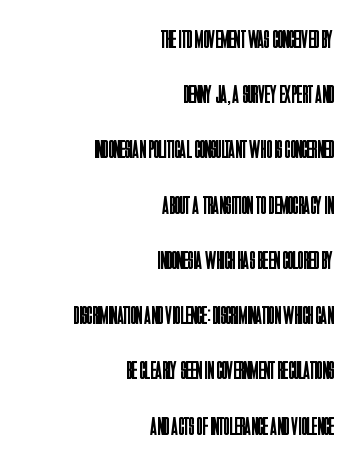
The image shows 25 px text type, upright; set right-aligned, loose line spacing (2.21x), normal letter spacing, not underlined.
